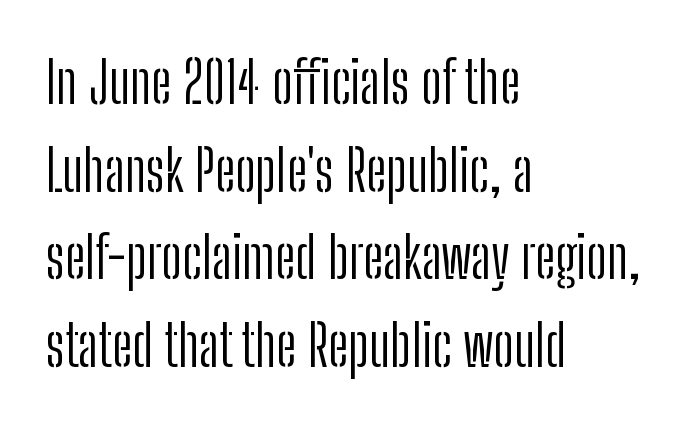
Caption: standard tracking, unaltered. Think standard paragraph weight, or any step lighter than that. One glance says typical: line gaps are just what's usual. Do the letters lean? They stand straight.
